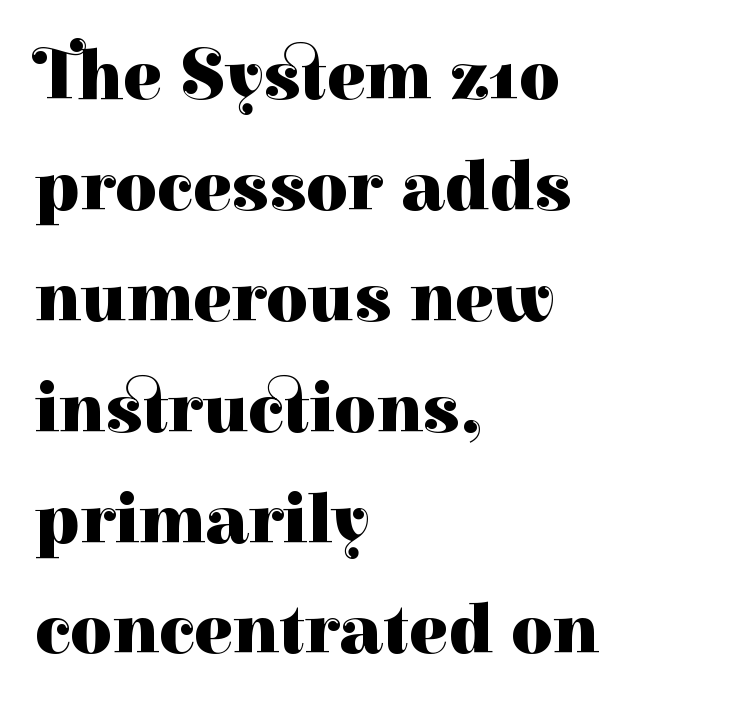
The image shows 72 px heavy serif type, upright; set left-aligned, normal line spacing (1.54x), normal letter spacing, not underlined; high stroke contrast and a medium x-height.
